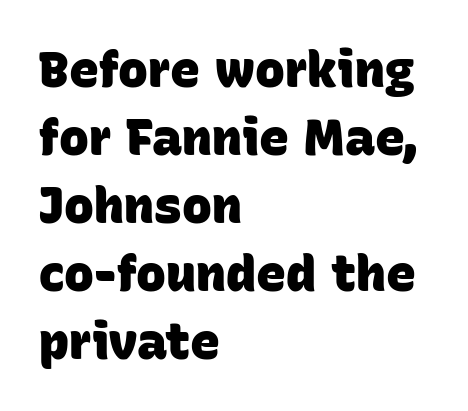
The image shows 50 px heavy sans-serif type; set left-aligned, normal line spacing (1.36x), normal letter spacing, not underlined; low stroke contrast and a large x-height.
